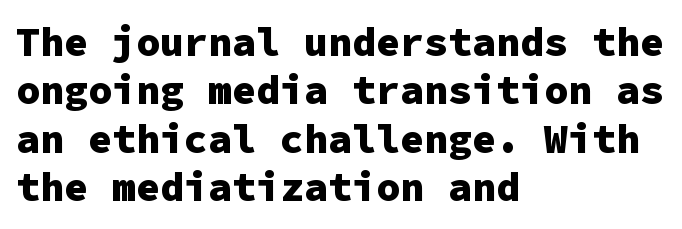
Q: Is the text bold? A: Yes.
Q: Is the text italic (slanted)? A: No, it is upright.
Q: Is the typeface a serif or a sans-serif typeface? A: Sans-serif.
Q: Is the text underlined? A: No.
Q: How is the paragraph aligned? A: Left-aligned.
Q: Is the spacing between letters normal or unusually wide? A: Normal.
Q: Width (condensed, normal, or wide)? A: Normal.
Q: Stroke contrast? A: Low.
Q: x-height? A: Medium.
Q: Monospaced? A: Yes.
